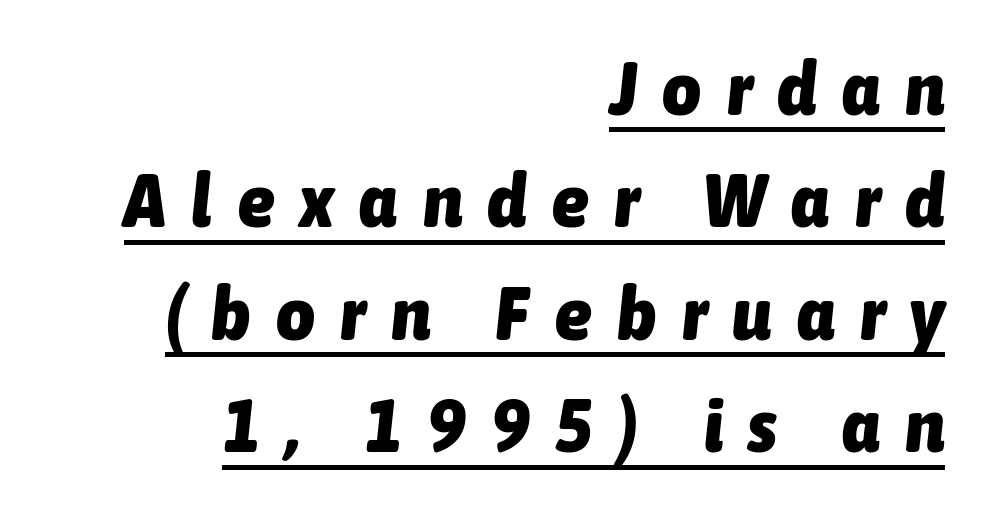
Q: Is the text bold? A: Yes.
Q: Is the text italic (slanted)? A: Yes, it leans right by about 6 degrees.
Q: Is the text underlined? A: Yes.
Q: How is the paragraph aligned? A: Right-aligned.
Q: Is the spacing between letters normal or unusually wide? A: Unusually wide.
Q: Is the spacing between lines tight, normal or loose? A: Normal.
Q: Width (condensed, normal, or wide)? A: Condensed.
Q: Stroke contrast? A: Low.
Q: x-height? A: Medium.
Q: Monospaced? A: No.
